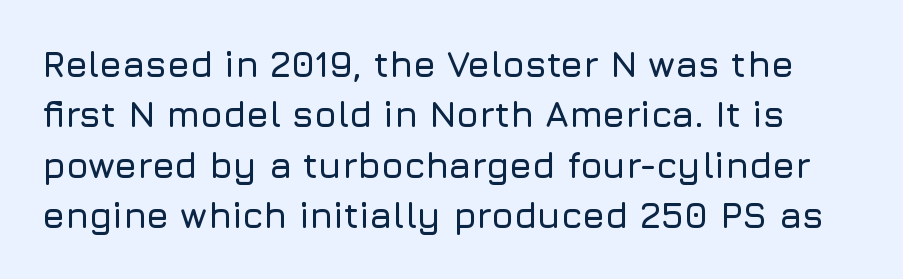
The image shows 36 px sans-serif type, upright; set normal line spacing (1.4x), normal letter spacing, not underlined; low stroke contrast and a medium x-height.
